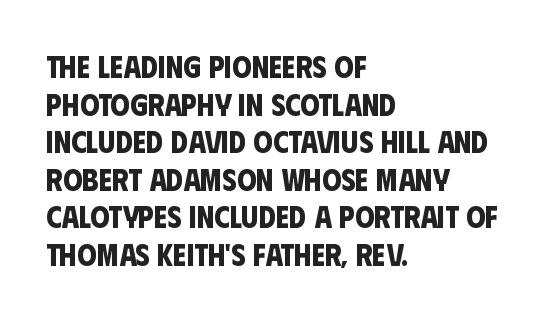
{"serif": "no", "bold": "yes", "weight": "bold", "width": "condensed", "stroke_contrast": "low", "x_height": "large", "monospaced": "no", "underline": "no", "align": "left", "line_spacing_ratio": 1.21, "letter_spacing": "normal", "letter_spacing_em": 0.0, "glyph_px": 31}
